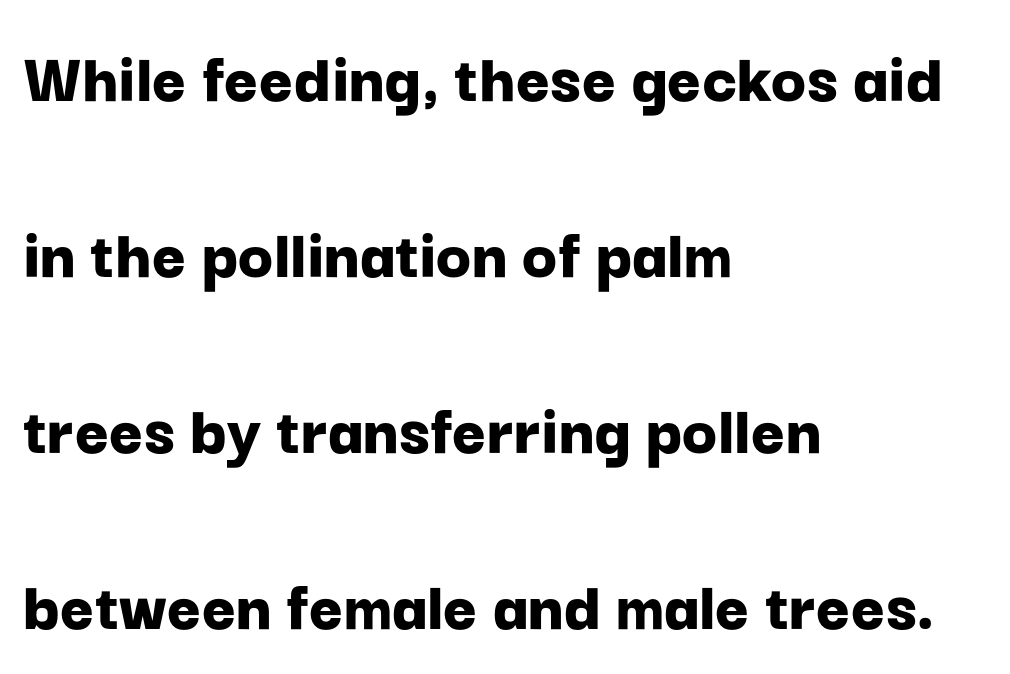
The image shows 73 px bold sans-serif type, upright; set left-aligned, loose line spacing (2.41x), normal letter spacing, not underlined; low stroke contrast and a medium x-height.
